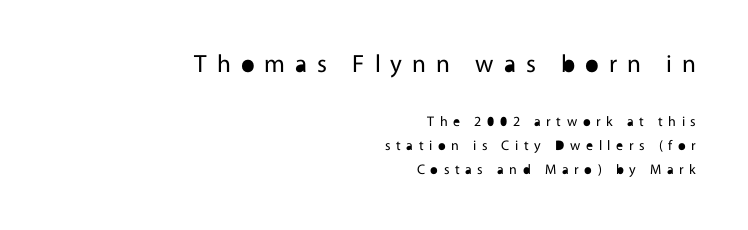
{"italic": "no", "bold": "no", "underline": "no", "align": "right", "line_spacing_ratio": 1.72, "letter_spacing": "wide", "letter_spacing_em": 0.4, "larger_block": "first", "size_ratio": 1.79, "glyph_px": 25}
